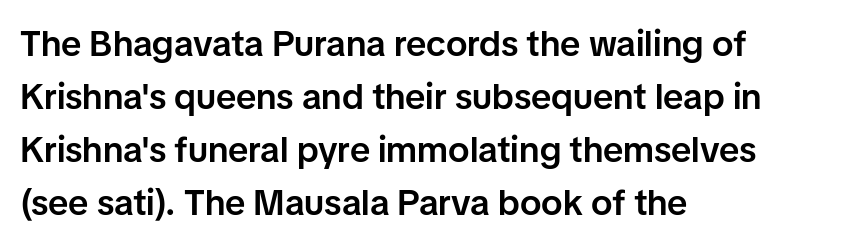
The image shows 36 px semibold sans-serif type, upright; set left-aligned, normal line spacing (1.47x), normal letter spacing, not underlined; low stroke contrast and a medium x-height.
